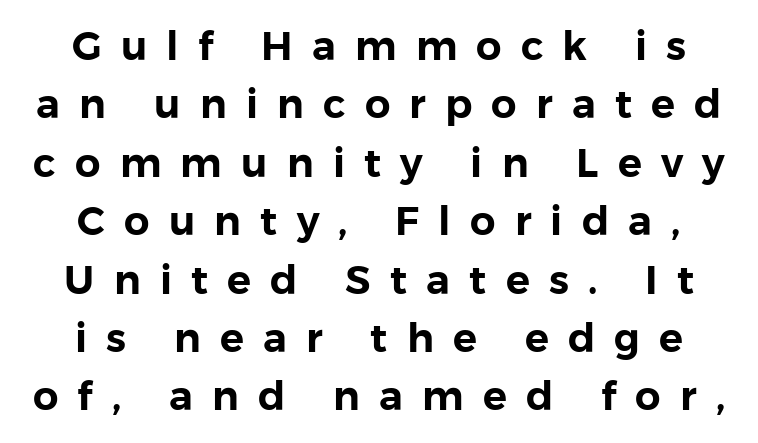
These lines are composed in type without serifs. Regarding leading, the lines here are spaced in the standard way. Upright lettering throughout. Each letter keeps its own natural width here, so spacing adapts to shape. A bare baseline throughout the passage.
